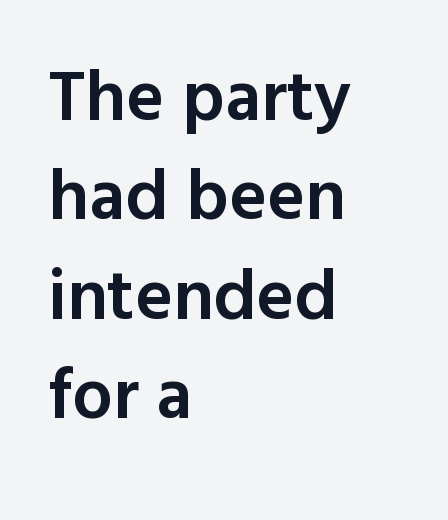
Notice how descenders clear the ascenders below comfortably — that's standard leading. Bare-footed words on every line. These lines carry some extra weight — a demibold, not a full bold. Here the designer chose a conventional face with non-uniform glyph widths. Line beginnings align vertically; line endings do not. Tracking here is standard; glyphs follow each other at the usual distance.
